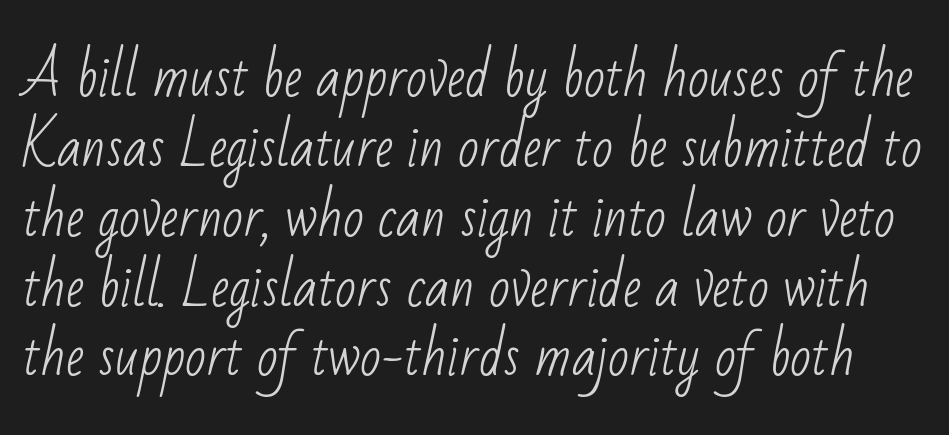
{"serif": "no", "bold": "no", "weight": "light", "width": "condensed", "stroke_contrast": "low", "x_height": "small", "monospaced": "no", "underline": "no", "line_spacing": "normal", "line_spacing_ratio": 1.27, "letter_spacing": "normal", "letter_spacing_em": 0.0, "glyph_px": 55}
